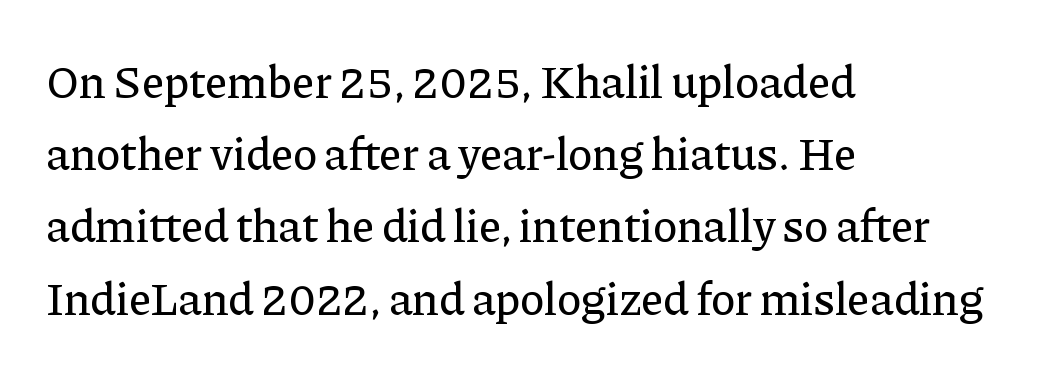
Leftover space on each line is placed entirely after the last word. Proportional: the letters do not fall into vertical columns. Lines of text with bare space underneath. Every character sits straight up, as roman type does.
